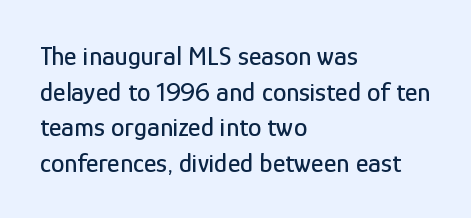
Line spacing here is normal. In terms of posture, this sample is upright. A bare baseline throughout the passage. Does the copy run flush right? No — it runs flush left. You could call the tracking neutral — neither tight nor loose.
